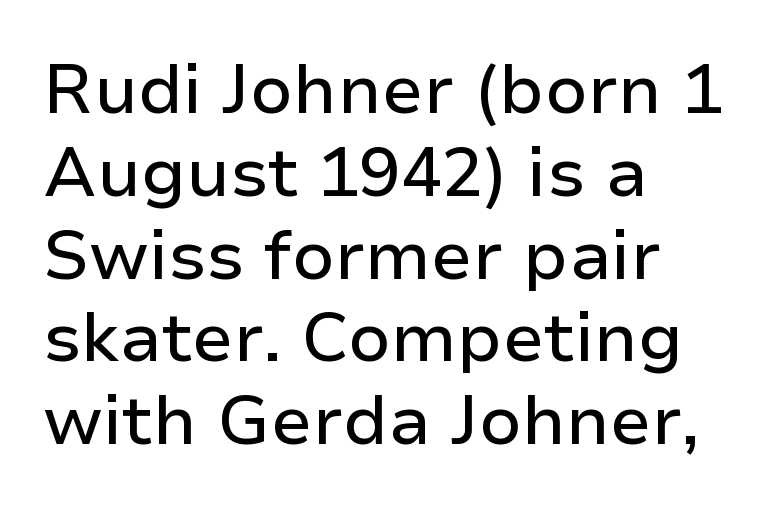
{"serif": "no", "italic": "no", "width": "normal", "stroke_contrast": "low", "x_height": "medium", "monospaced": "no", "underline": "no", "align": "left", "line_spacing_ratio": 1.2, "letter_spacing": "normal", "letter_spacing_em": 0.0, "glyph_px": 69}
